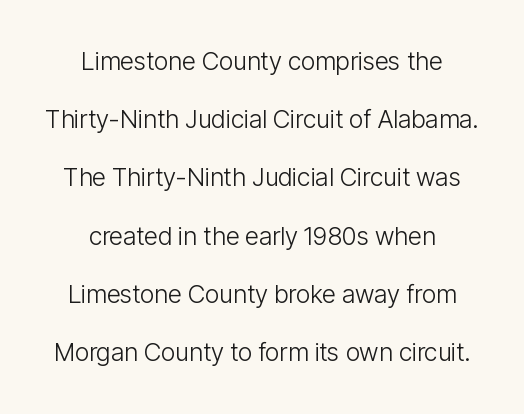
{"italic": "no", "bold": "no", "underline": "no", "align": "center", "line_spacing": "loose", "line_spacing_ratio": 2.33, "letter_spacing": "normal", "letter_spacing_em": 0.0, "glyph_px": 25}
